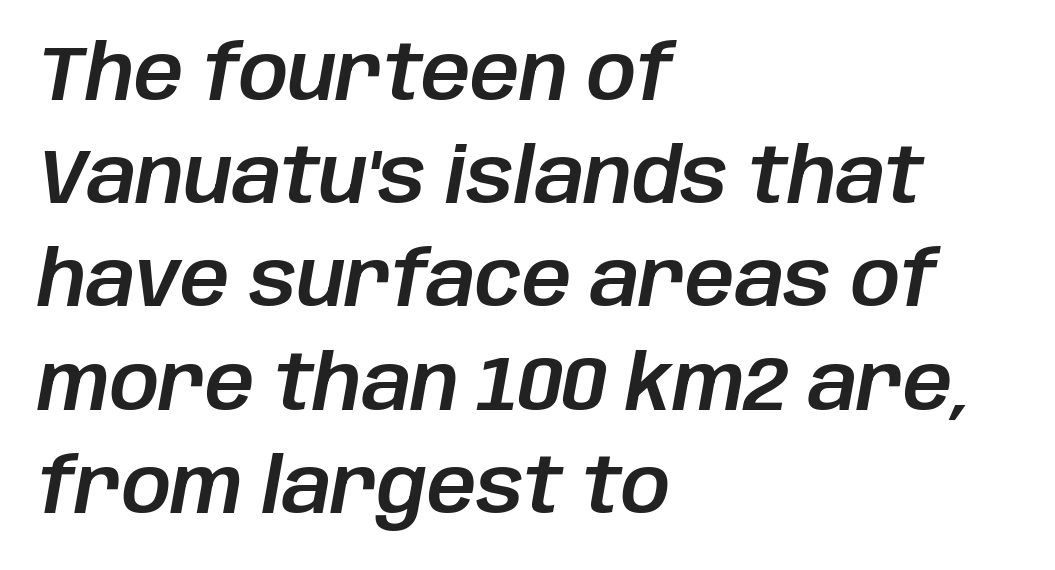
Where is the straight margin? On the left. Looks like regular typesetting: each glyph gets only the width it needs. The area under the type is left untouched. Nobody touched the tracking dial on this one. Designer's note — italics engaged. In terms of leading, this rendering sits right in the middle.
